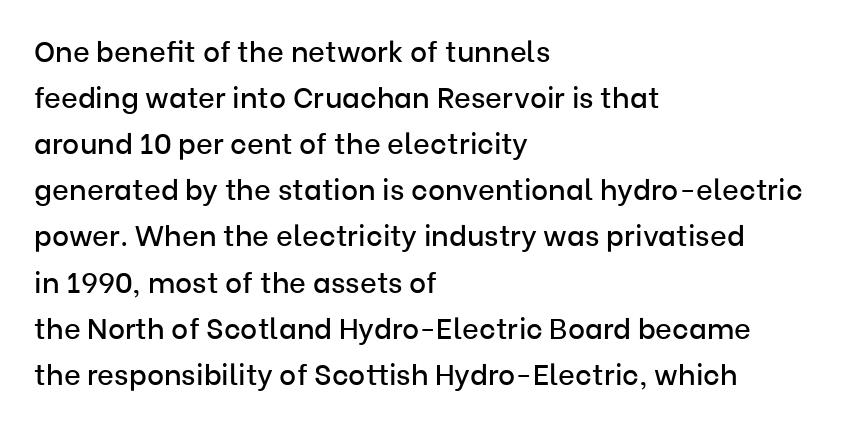
The image shows 29 px sans-serif type, upright; set left-aligned, normal line spacing (1.59x), normal letter spacing, not underlined; low stroke contrast and a medium x-height.
